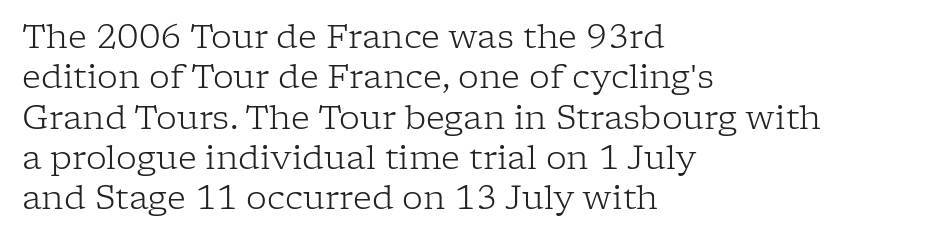
{"serif": "yes", "italic": "no", "bold": "no", "weight": "light", "width": "normal", "stroke_contrast": "low", "x_height": "medium", "monospaced": "no", "underline": "no", "align": "left", "line_spacing_ratio": 1.22, "letter_spacing": "normal", "letter_spacing_em": 0.0, "glyph_px": 33}
